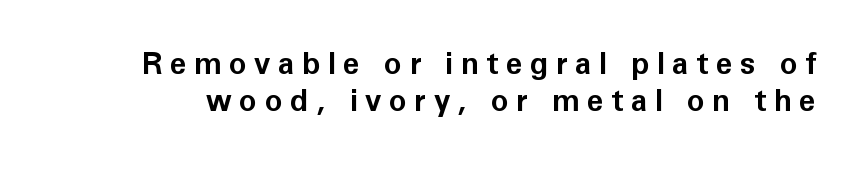
{"serif": "no", "italic": "no", "bold": "yes", "weight": "bold", "width": "normal", "stroke_contrast": "low", "x_height": "medium", "monospaced": "no", "underline": "no", "line_spacing": "normal", "line_spacing_ratio": 1.25, "letter_spacing": "wide", "letter_spacing_em": 0.25, "glyph_px": 30}
